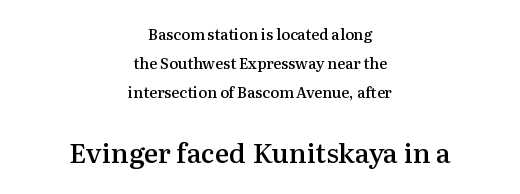
{"italic": "no", "bold": "semi", "underline": "no", "align": "center", "line_spacing": "loose", "line_spacing_ratio": 1.94, "letter_spacing": "normal", "letter_spacing_em": 0.0, "larger_block": "second", "size_ratio": 1.8, "glyph_px": 27}
